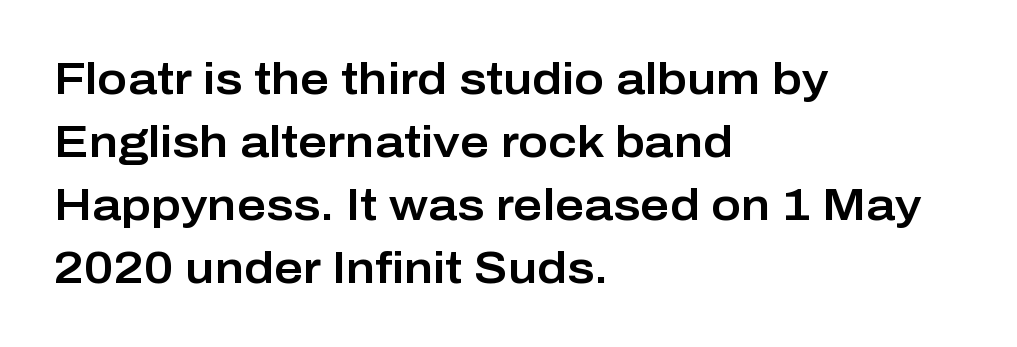
{"serif": "no", "italic": "no", "width": "normal", "stroke_contrast": "low", "x_height": "medium", "monospaced": "no", "underline": "no", "align": "left", "line_spacing": "normal", "line_spacing_ratio": 1.4, "letter_spacing": "normal", "letter_spacing_em": 0.0, "glyph_px": 45}
